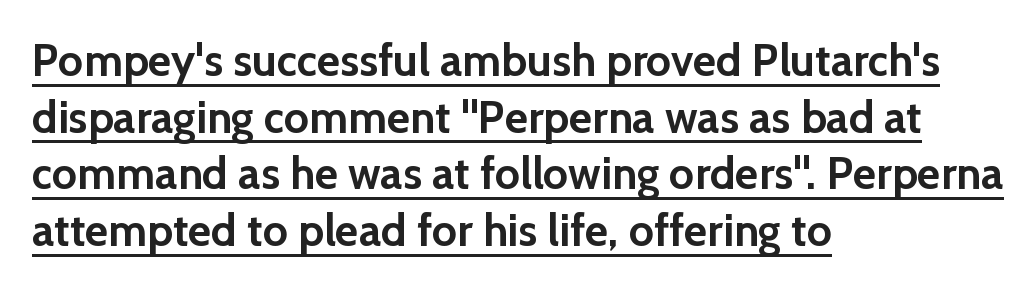
Q: Is the text bold? A: Yes.
Q: Is the text italic (slanted)? A: No, it is upright.
Q: Is the typeface a serif or a sans-serif typeface? A: Sans-serif.
Q: Is the text underlined? A: Yes.
Q: How is the paragraph aligned? A: Left-aligned.
Q: Is the spacing between letters normal or unusually wide? A: Normal.
Q: Is the spacing between lines tight, normal or loose? A: Normal.
Q: Width (condensed, normal, or wide)? A: Normal.
Q: x-height? A: Medium.
Q: Monospaced? A: No.
